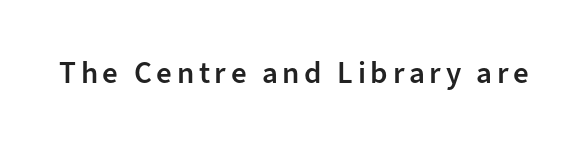
{"serif": "no", "italic": "no", "bold": "semi", "weight": "semibold", "width": "normal", "stroke_contrast": "low", "x_height": "medium", "monospaced": "no", "underline": "no", "glyph_px": 31}
